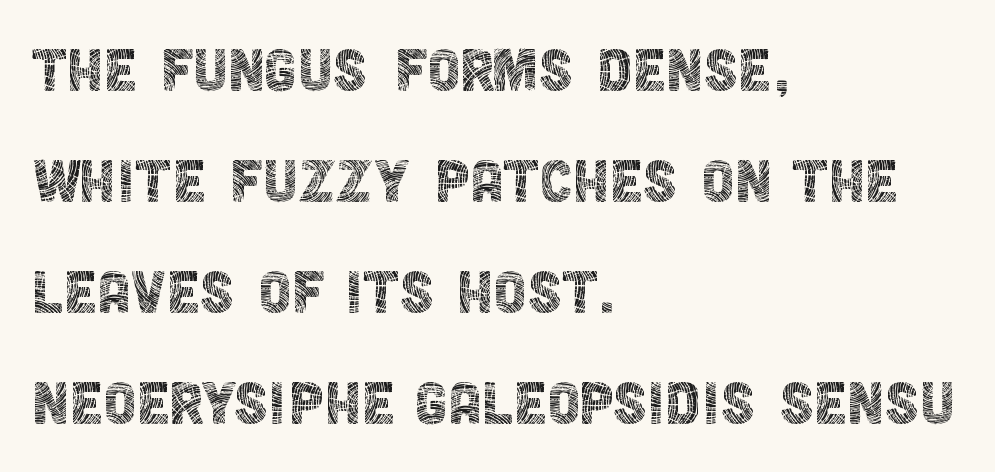
The image shows 75 px thin, condensed sans-serif type, upright; set left-aligned, normal line spacing (1.48x), normal letter spacing, not underlined; a large x-height.
